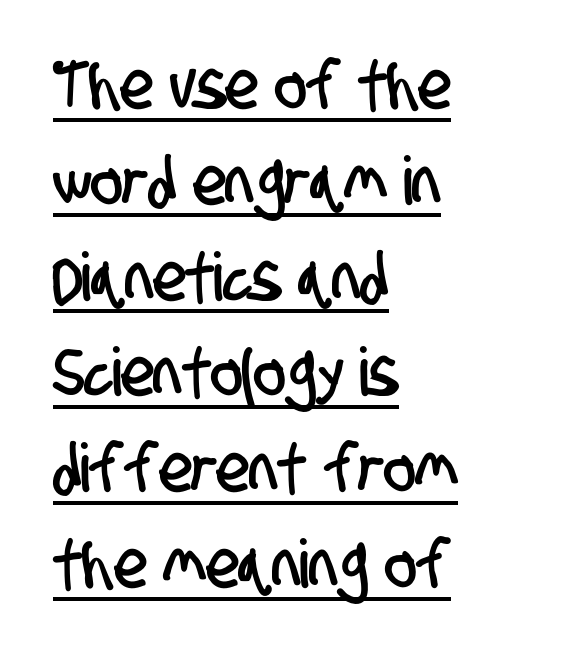
The image shows 67 px condensed sans-serif type; set left-aligned, normal line spacing (1.43x), normal letter spacing, underlined; low stroke contrast and a large x-height.
